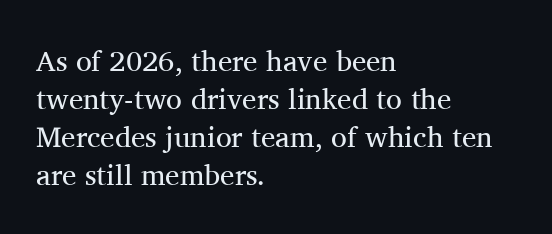
The letters advance in unequal steps, a hallmark of proportional type. This rendering leaves character spacing at its baseline value. Compared with typical paragraphs, the rows here are spaced about the same. Which margin do the lines hug? The left one — the right edge is uneven. To sum up the face: it has serifs.
